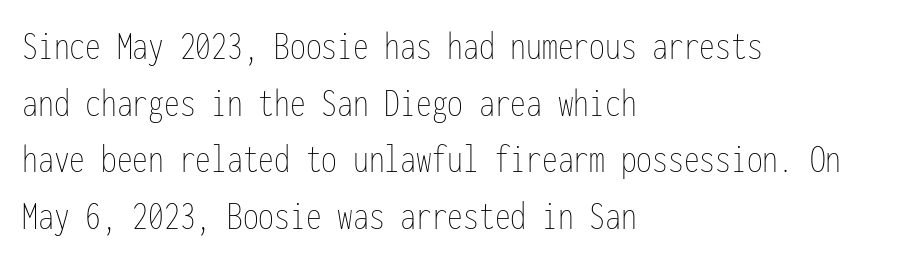
The rendering anchors every line to the left-hand side. The zone under the glyphs is completely vacant. This sample keeps an unexceptional amount of space between lines. Ink coverage per letter is moderate at most. Each word holds together tightly as a unit, with standard inter-letter gaps.
